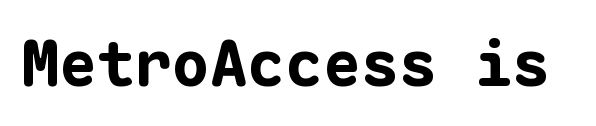
The image shows 63 px bold sans-serif type, upright, monospaced; set normal letter spacing, not underlined; low stroke contrast and a medium x-height.
